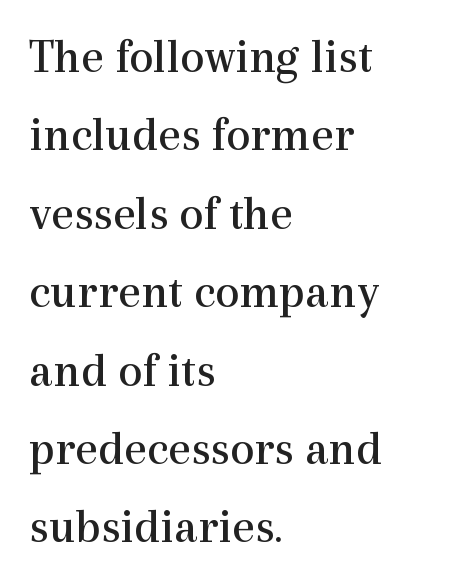
No word sits above an underline. On a weight scale, this lands at 450 or below. Normally led — the rows are evenly, conventionally spaced. Each letter keeps its own natural width here, so spacing adapts to shape. The setting favours the left margin, as ordinary paragraphs usually do.
